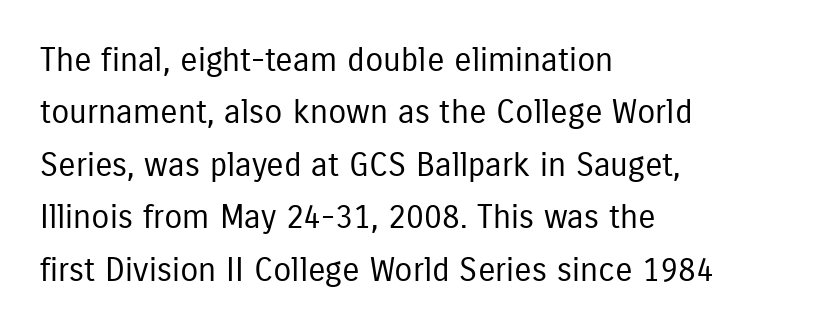
Q: Is the text bold? A: No.
Q: Is the text italic (slanted)? A: No, it is upright.
Q: Is the typeface a serif or a sans-serif typeface? A: Sans-serif.
Q: Is the text underlined? A: No.
Q: How is the paragraph aligned? A: Left-aligned.
Q: Is the spacing between letters normal or unusually wide? A: Normal.
Q: Is the spacing between lines tight, normal or loose? A: Normal.
Q: Width (condensed, normal, or wide)? A: Condensed.
Q: Stroke contrast? A: Low.
Q: x-height? A: Medium.
Q: Monospaced? A: No.
